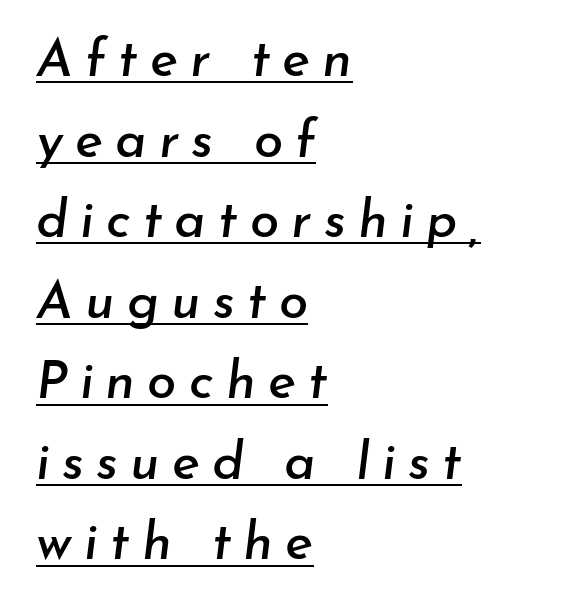
Is the letter spacing exaggerated? Yes — the characters are pushed far apart. Visually the block forms a straight wall on the left and a jagged coastline on the right. The block of text has a typical density, with ordinary space between rows. The rendering uses the underline text-decoration. Think of a printed novel: that variable character pitch is what you see here. The typography opts for an oblique posture over an upright one.
